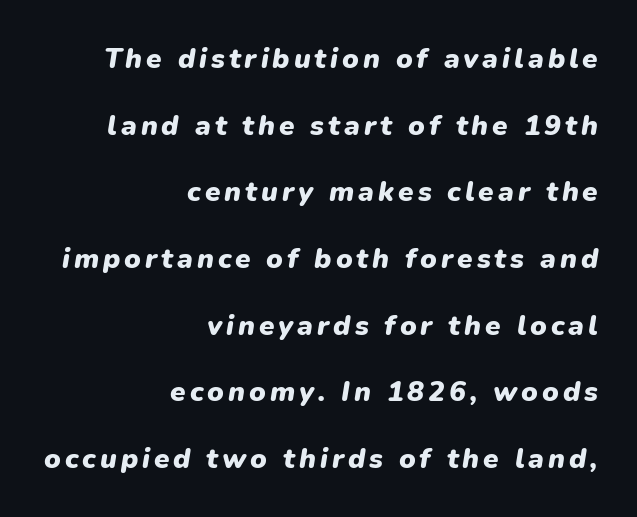
The glyphs are unaccompanied by any horizontal stroke below them. Honestly, the rows look like they've been pulled way apart. Right-aligned paragraph, ragged on the left. Slanted lettering throughout. Think of a printed novel: that variable character pitch is what you see here. Look at the stroke-to-counter ratio: heavy, a bold.
